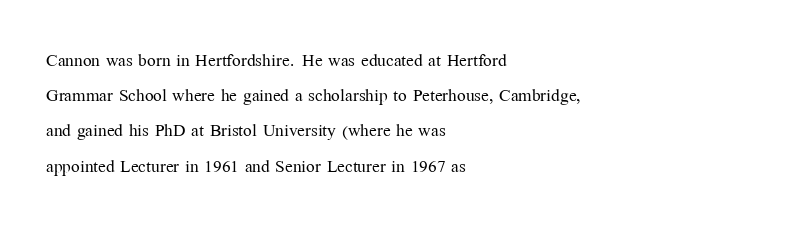
A typesetter would call this leading conventional body-copy spacing. Casual observation: everything's shoved over to the left. Counters stay open thanks to moderate or lighter strokes. The lettering stays uniformly vertical, giving the passage a roman look. No extra tracking has been applied to these lines. The gap between lines stays unmarked.
